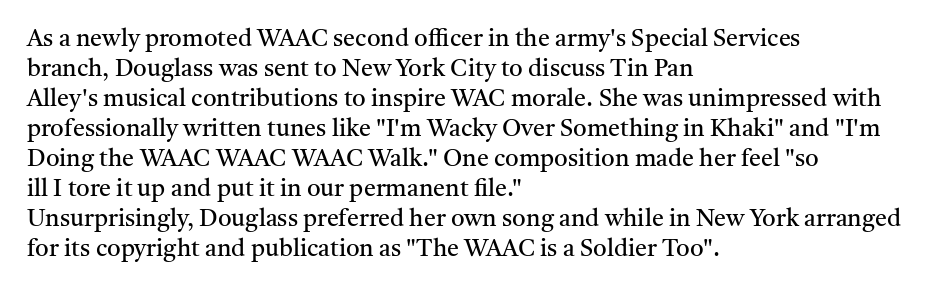
The image shows 24 px text type, upright; set left-aligned, normal line spacing (1.25x), normal letter spacing, not underlined.
